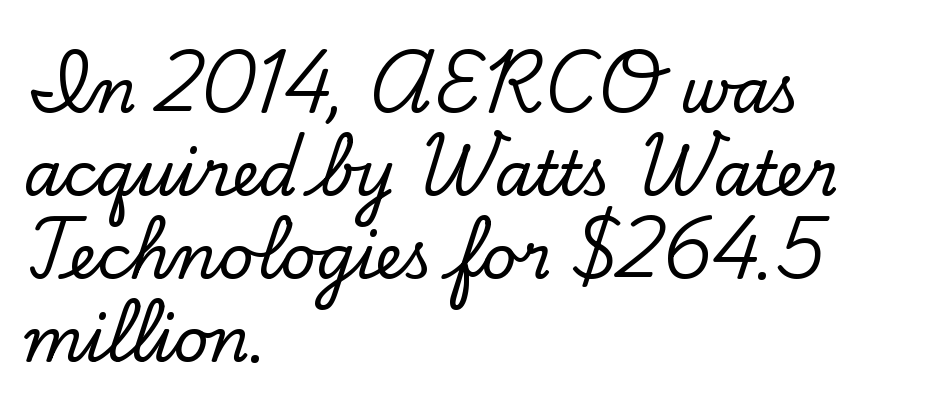
The image shows 61 px serif type; set left-aligned, normal line spacing (1.36x), normal letter spacing, not underlined; low stroke contrast and a small x-height.
